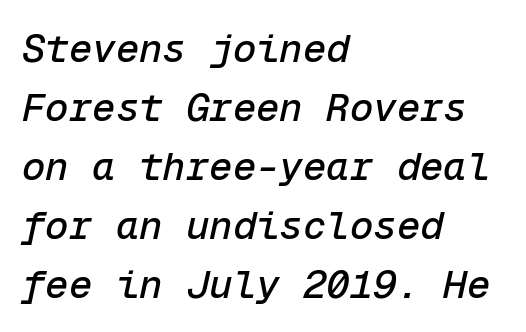
The image shows 39 px text type, italic (leaning right), monospaced; set left-aligned, normal line spacing (1.51x), normal letter spacing, not underlined; low stroke contrast and a medium x-height.
